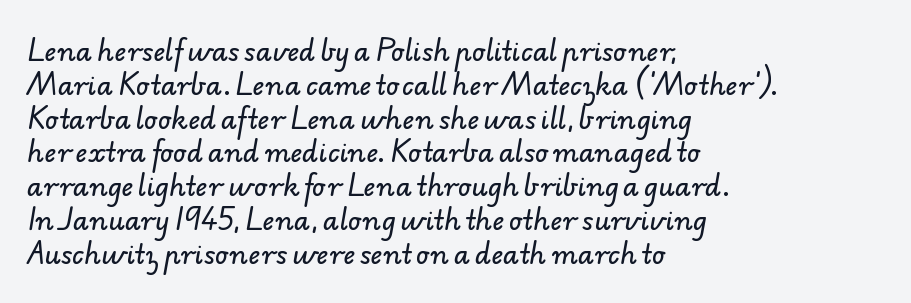
The horizontal fit of the characters is conventional and even. Visually the block forms a straight wall on the left and a jagged coastline on the right. The baseline area is clear. Vertically, the passage feels balanced, rows spaced as you'd expect.
